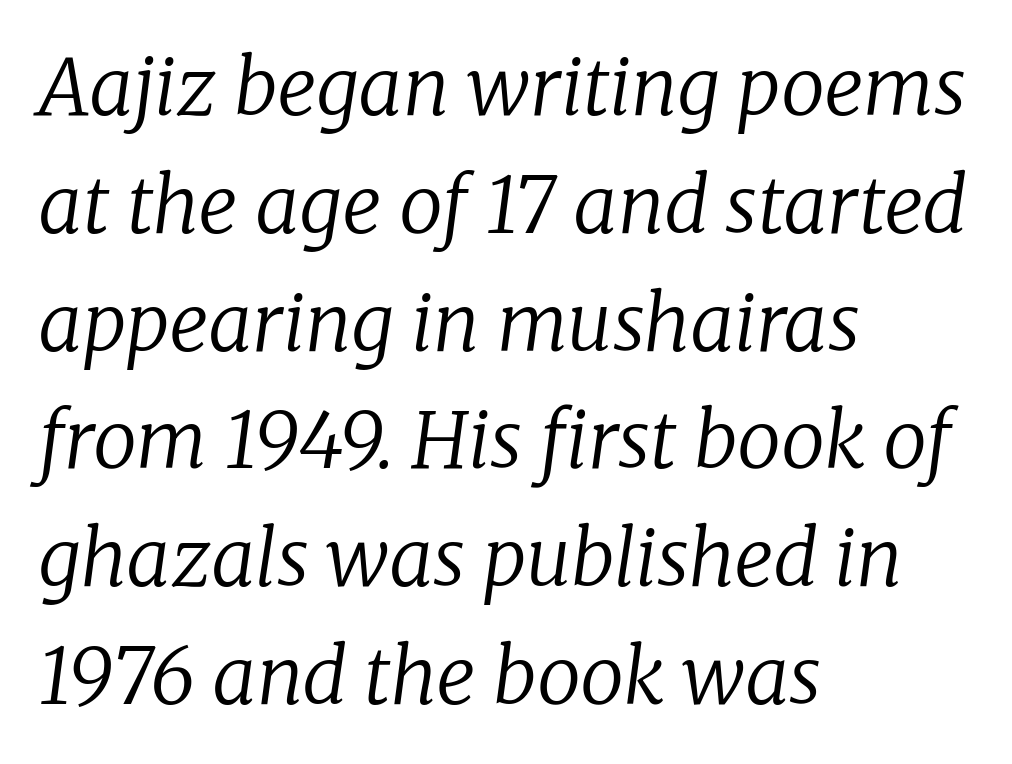
Q: Is the text bold? A: No.
Q: Is the text italic (slanted)? A: Yes, it leans right by about 8 degrees.
Q: Is the typeface a serif or a sans-serif typeface? A: Serif.
Q: Is the text underlined? A: No.
Q: How is the paragraph aligned? A: Left-aligned.
Q: Is the spacing between letters normal or unusually wide? A: Normal.
Q: Is the spacing between lines tight, normal or loose? A: Normal.
Q: Width (condensed, normal, or wide)? A: Normal.
Q: Stroke contrast? A: Low.
Q: x-height? A: Medium.
Q: Monospaced? A: No.
